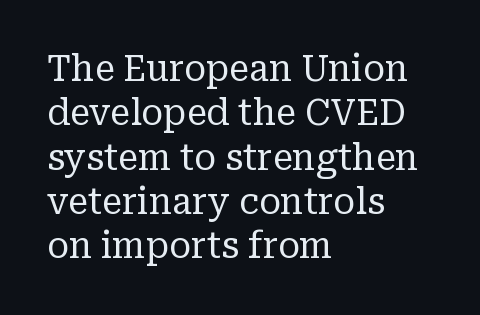
Here the glyphs are tracked normally, forming tight word shapes. The glyphs are unaccompanied by any horizontal stroke below them. Do the characters align in a grid? No, the font is proportional. Font category for this specimen: serif.
